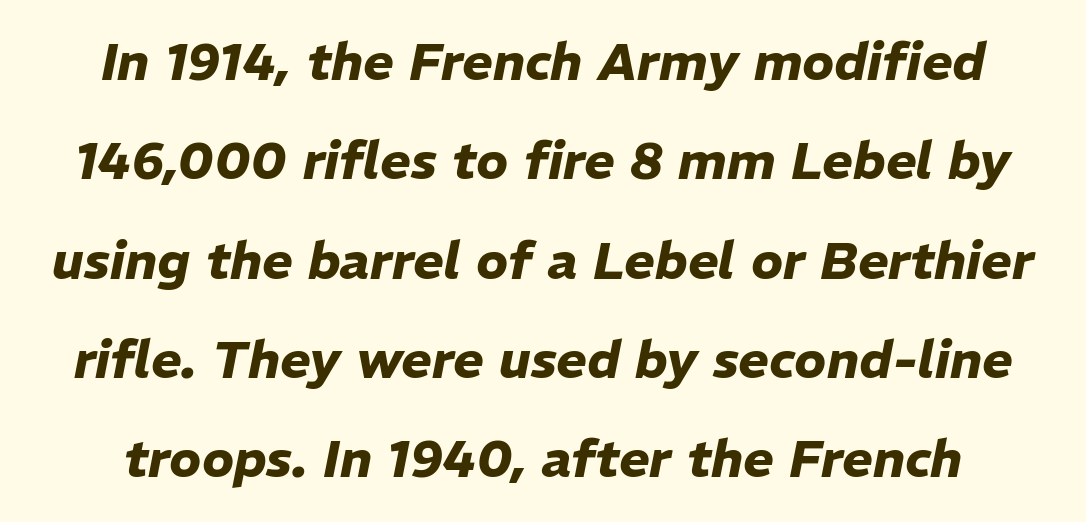
Rendered with sloped, italic letterforms. The letters sit at their default tracking, neither squeezed nor spread. Heavy-handed strokes throughout: this text is bold. Bare-footed words on every line. Leading is clearly above the norm, producing a sparse column.
